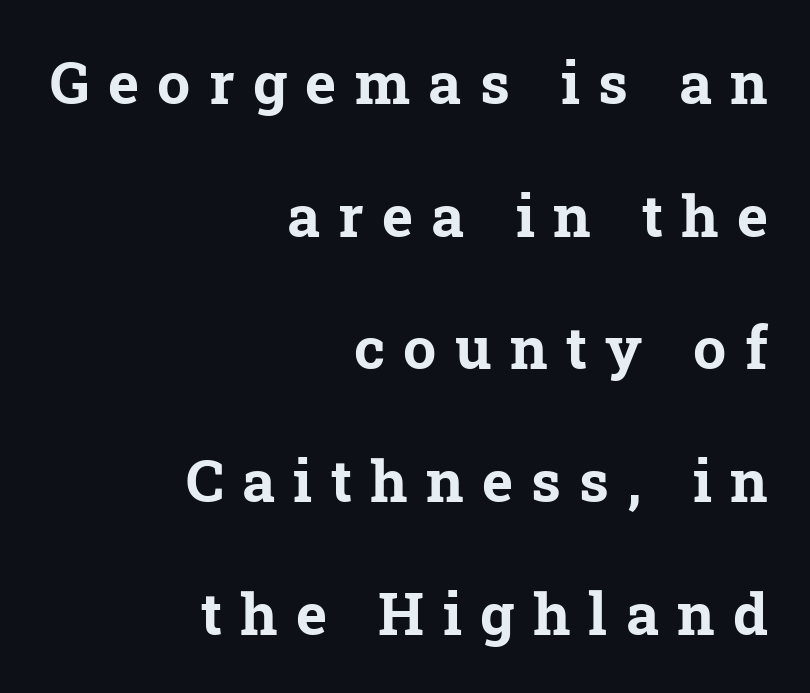
Q: Is the text bold? A: Yes.
Q: Is the typeface a serif or a sans-serif typeface? A: Serif.
Q: Is the text underlined? A: No.
Q: How is the paragraph aligned? A: Right-aligned.
Q: Is the spacing between letters normal or unusually wide? A: Unusually wide.
Q: Is the spacing between lines tight, normal or loose? A: Loose.
Q: Width (condensed, normal, or wide)? A: Normal.
Q: Stroke contrast? A: Low.
Q: x-height? A: Medium.
Q: Monospaced? A: No.
